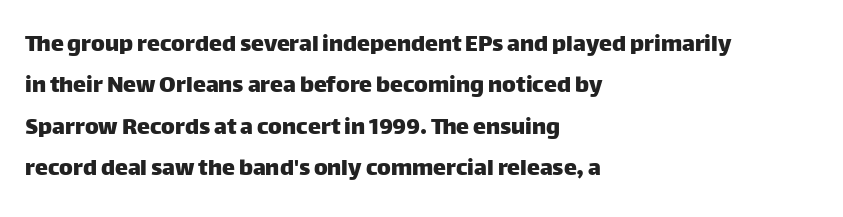
{"italic": "no", "underline": "no", "align": "left", "line_spacing": "normal", "line_spacing_ratio": 1.59, "letter_spacing": "normal", "letter_spacing_em": 0.0, "glyph_px": 26}
